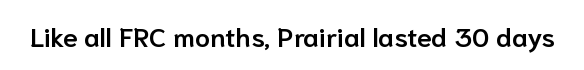
The image shows 27 px text type, upright; set normal letter spacing, not underlined.
